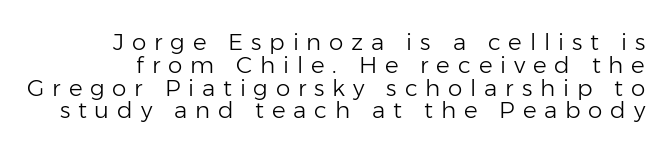
The image shows 23 px text type, upright; set tight line spacing (0.99x), unusually wide letter spacing (+0.34 em), not underlined.
